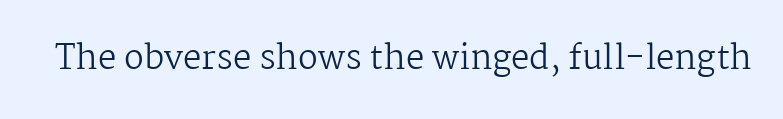
{"serif": "yes", "italic": "no", "bold": "no", "weight": "regular", "width": "normal", "stroke_contrast": "medium", "x_height": "medium", "monospaced": "no", "underline": "no", "letter_spacing": "normal", "letter_spacing_em": 0.0, "glyph_px": 33}
